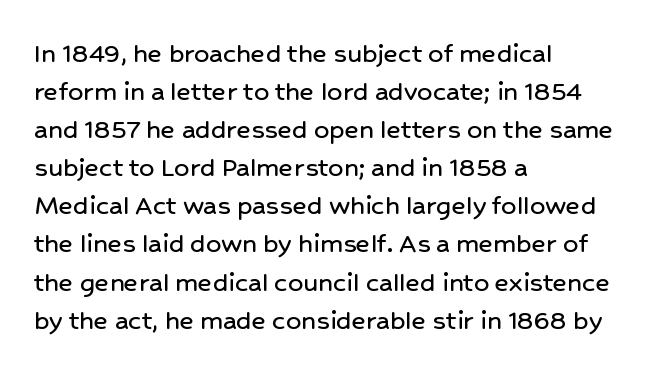
The image shows 30 px sans-serif type, upright; set left-aligned, normal line spacing (1.27x), normal letter spacing, not underlined; low stroke contrast and a medium x-height.
